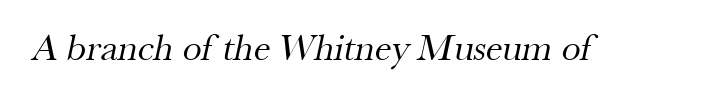
{"serif": "yes", "bold": "no", "weight": "regular", "width": "normal", "stroke_contrast": "medium", "x_height": "small", "monospaced": "no", "underline": "no", "letter_spacing": "normal", "letter_spacing_em": 0.0, "glyph_px": 38}
